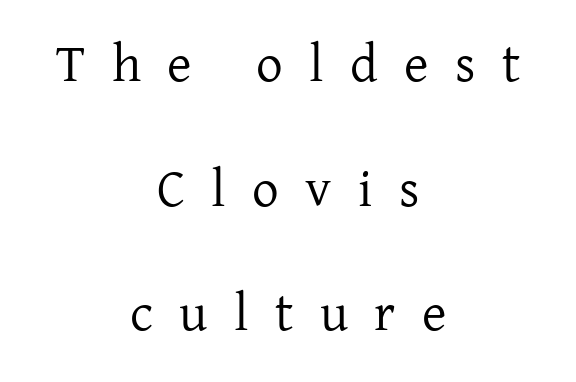
Q: Is the text bold? A: No.
Q: Is the text italic (slanted)? A: No, it is upright.
Q: Is the typeface a serif or a sans-serif typeface? A: Serif.
Q: Is the text underlined? A: No.
Q: How is the paragraph aligned? A: Centered.
Q: Is the spacing between letters normal or unusually wide? A: Unusually wide.
Q: Is the spacing between lines tight, normal or loose? A: Loose.
Q: Width (condensed, normal, or wide)? A: Normal.
Q: Stroke contrast? A: Low.
Q: x-height? A: Medium.
Q: Monospaced? A: No.
